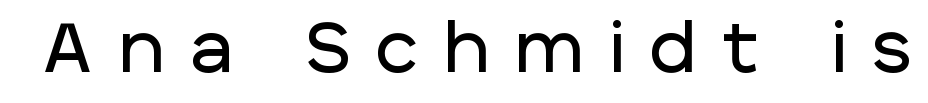
Q: Is the text italic (slanted)? A: No, it is upright.
Q: Is the typeface a serif or a sans-serif typeface? A: Sans-serif.
Q: Is the text underlined? A: No.
Q: Is the spacing between letters normal or unusually wide? A: Unusually wide.
Q: Width (condensed, normal, or wide)? A: Normal.
Q: Stroke contrast? A: Low.
Q: x-height? A: Large.
Q: Monospaced? A: No.
